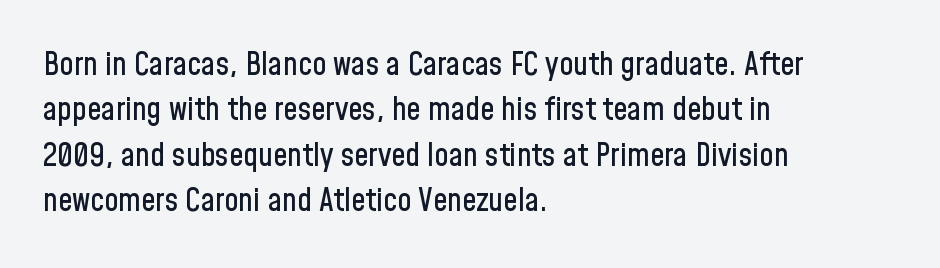
Q: Is the text italic (slanted)? A: No, it is upright.
Q: Is the typeface a serif or a sans-serif typeface? A: Sans-serif.
Q: Is the text underlined? A: No.
Q: How is the paragraph aligned? A: Left-aligned.
Q: Is the spacing between letters normal or unusually wide? A: Normal.
Q: Is the spacing between lines tight, normal or loose? A: Normal.
Q: Width (condensed, normal, or wide)? A: Condensed.
Q: Stroke contrast? A: Low.
Q: x-height? A: Medium.
Q: Monospaced? A: No.
